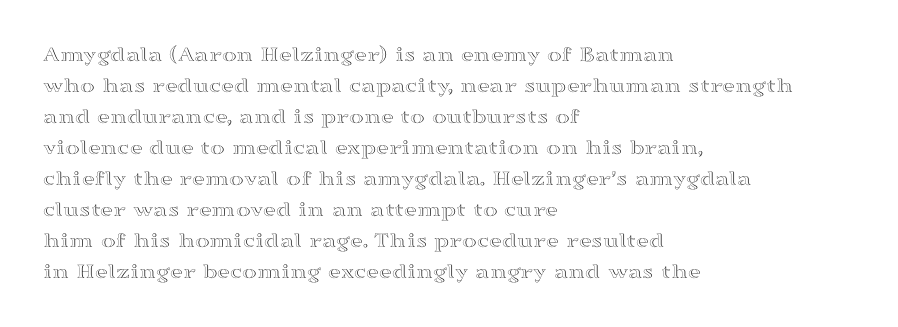
{"italic": "no", "underline": "no", "align": "left", "line_spacing": "normal", "line_spacing_ratio": 1.41, "letter_spacing": "normal", "letter_spacing_em": 0.0, "glyph_px": 22}
